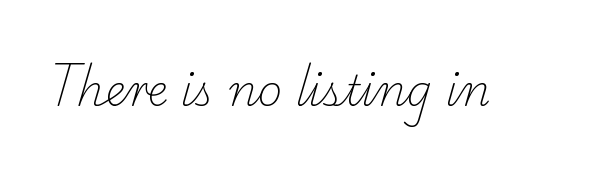
The characters display serif detailing at their extremities. A light-to-regular cut is what we see here. A typesetter would call this zero additional tracking. Underlining? Definitely not there. Spacing verdict: proportional, widths tailored to each character.
